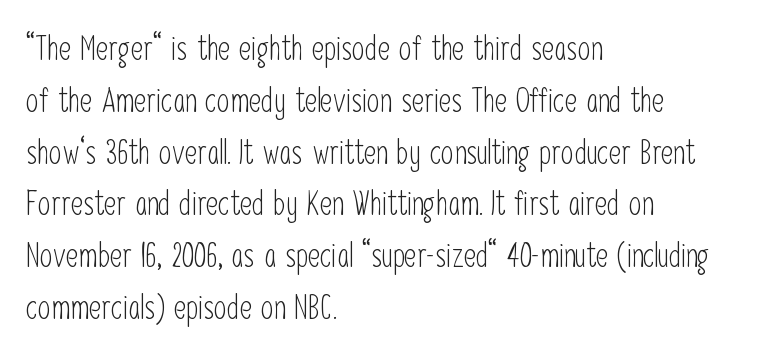
The image shows 33 px light, condensed sans-serif type, upright; set left-aligned, normal line spacing (1.57x), normal letter spacing, not underlined; low stroke contrast and a medium x-height.
